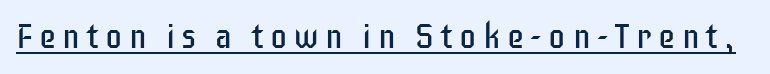
The image shows 34 px regular-weight, condensed sans-serif type, upright; set unusually wide letter spacing (+0.2 em), underlined; low stroke contrast and a large x-height.
